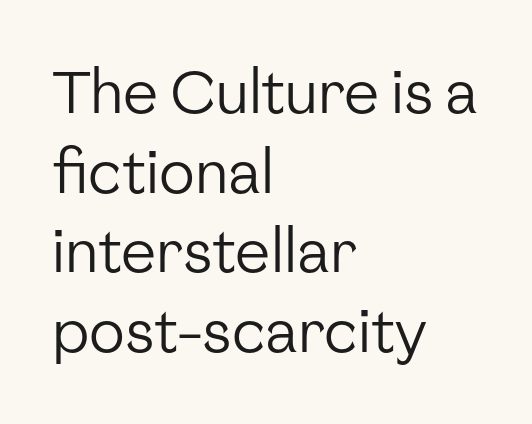
The image shows 59 px regular-weight sans-serif type, upright; set left-aligned, normal line spacing (1.35x), normal letter spacing, not underlined; low stroke contrast and a medium x-height.
